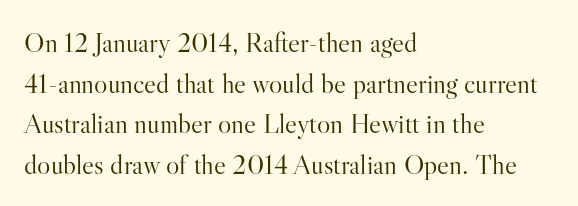
The image shows 28 px light serif type, upright; set left-aligned, normal line spacing (1.45x), normal letter spacing, not underlined; high stroke contrast and a small x-height.
